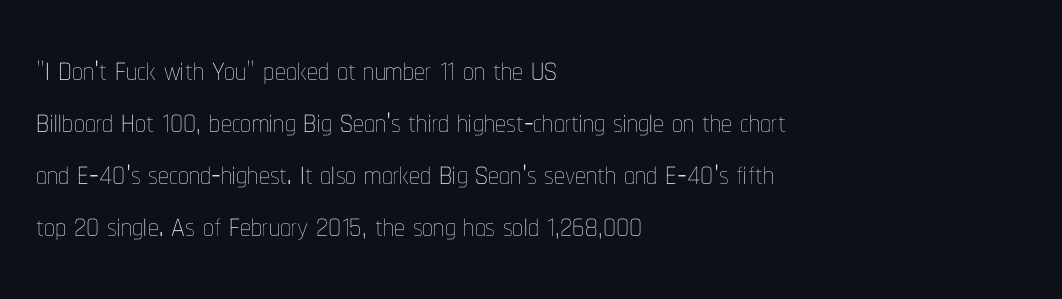
The image shows 43 px thin, condensed type, upright; set left-aligned, line spacing 1.21x, normal letter spacing, not underlined; low stroke contrast and a medium x-height.
